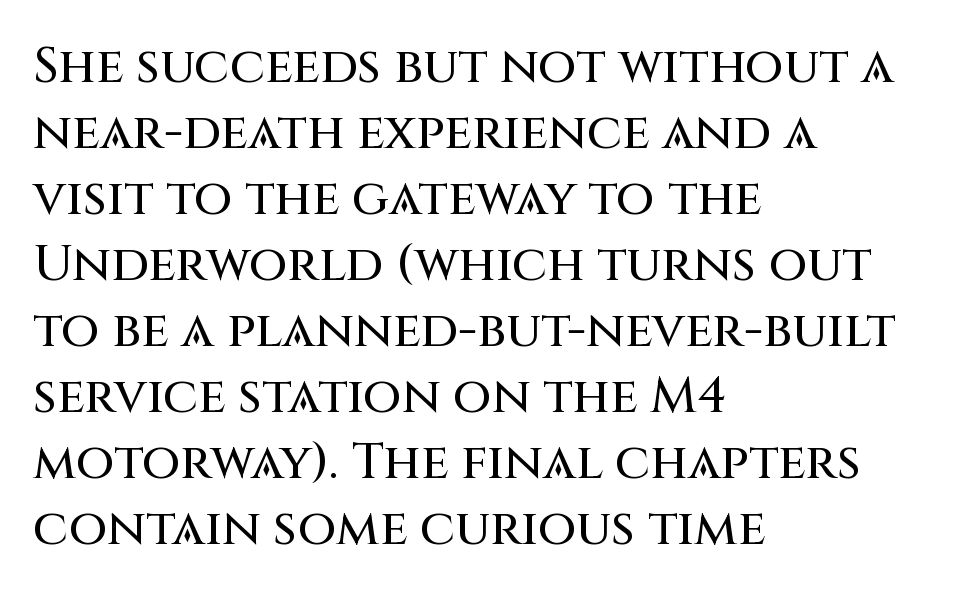
{"serif": "no", "italic": "no", "width": "normal", "stroke_contrast": "medium", "x_height": "large", "monospaced": "no", "underline": "no", "align": "left", "line_spacing": "normal", "line_spacing_ratio": 1.32, "letter_spacing": "normal", "letter_spacing_em": 0.0, "glyph_px": 50}
